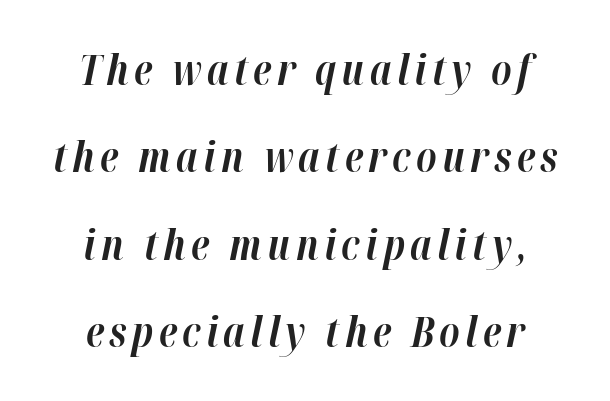
Q: Is the text bold? A: Yes.
Q: Is the text italic (slanted)? A: Yes, it leans right by about 12 degrees.
Q: Is the text underlined? A: No.
Q: How is the paragraph aligned? A: Centered.
Q: Is the spacing between lines tight, normal or loose? A: Loose.
Q: Width (condensed, normal, or wide)? A: Normal.
Q: Stroke contrast? A: High.
Q: x-height? A: Medium.
Q: Monospaced? A: No.
